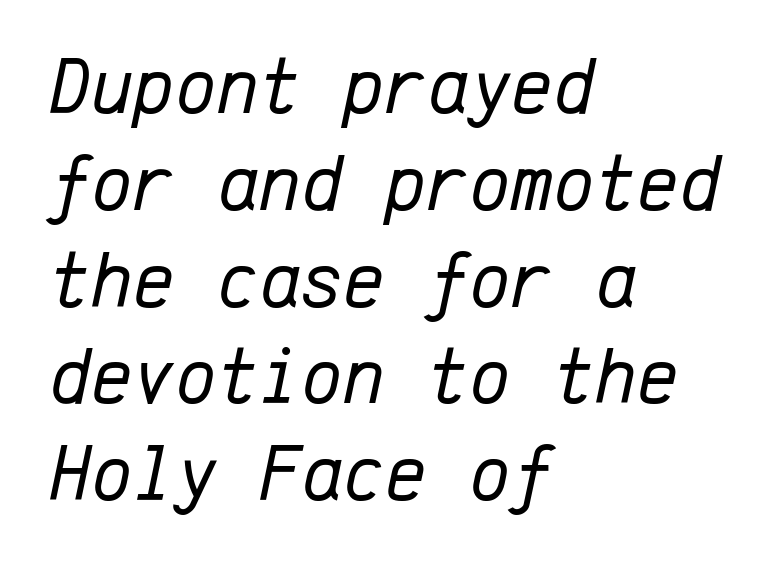
The gaps between neighbouring characters are ordinary and unremarkable. The strokes carry an ordinary text weight at most. The compositor pushed each line to the left boundary. Rendered with sloped, italic letterforms. Descenders are the only things crossing below the line. Think of a typewriter: that constant character pitch is what you see here.
